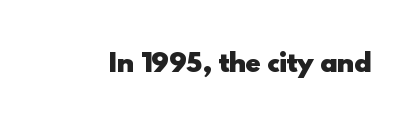
{"italic": "no", "bold": "yes", "underline": "no", "letter_spacing": "normal", "letter_spacing_em": 0.0, "glyph_px": 25}
